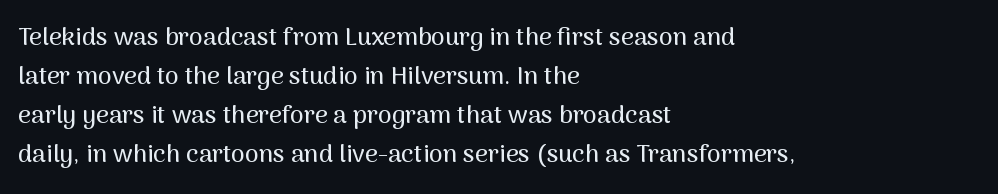
{"italic": "no", "underline": "no", "align": "left", "line_spacing": "normal", "line_spacing_ratio": 1.56, "letter_spacing": "normal", "letter_spacing_em": 0.0, "glyph_px": 25}
